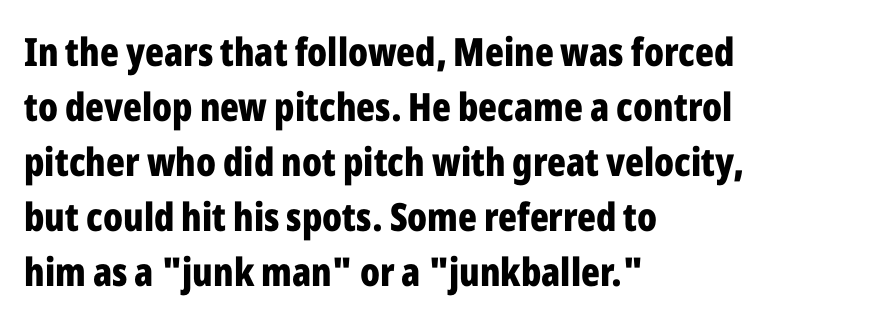
The image shows 39 px bold, condensed sans-serif type, upright; set left-aligned, normal line spacing (1.41x), normal letter spacing, not underlined; low stroke contrast and a medium x-height.
